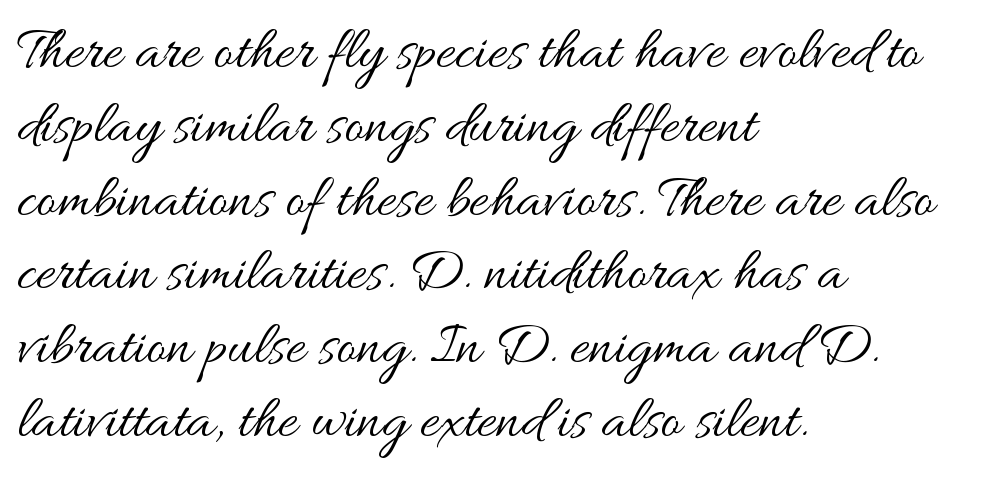
The image shows 60 px regular-weight, wide type; set left-aligned, line spacing 1.23x, normal letter spacing, not underlined; medium stroke contrast and a small x-height.
